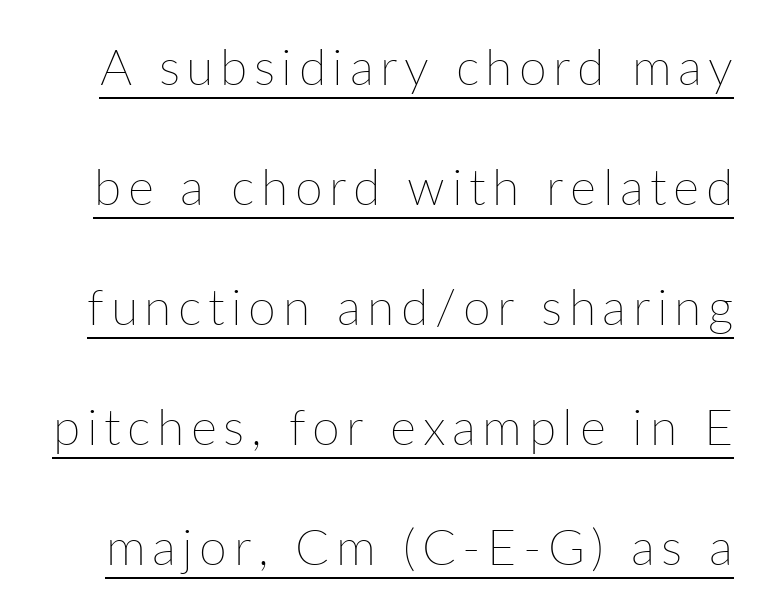
Q: Is the text bold? A: No.
Q: Is the text italic (slanted)? A: No, it is upright.
Q: Is the text underlined? A: Yes.
Q: Is the spacing between lines tight, normal or loose? A: Loose.
Q: Width (condensed, normal, or wide)? A: Normal.
Q: Stroke contrast? A: Low.
Q: x-height? A: Medium.
Q: Monospaced? A: No.
